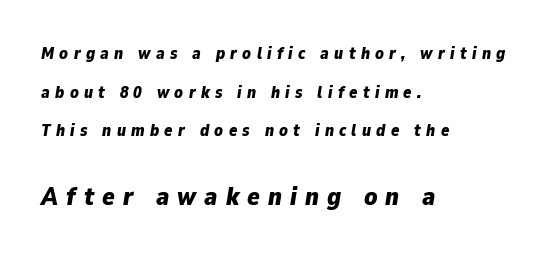
{"italic": "yes", "lean": "right", "slant_degrees": 9, "bold": "yes", "underline": "no", "align": "left", "line_spacing": "loose", "line_spacing_ratio": 2.27, "letter_spacing": "wide", "letter_spacing_em": 0.31, "larger_block": "second", "size_ratio": 1.53, "glyph_px": 26}
